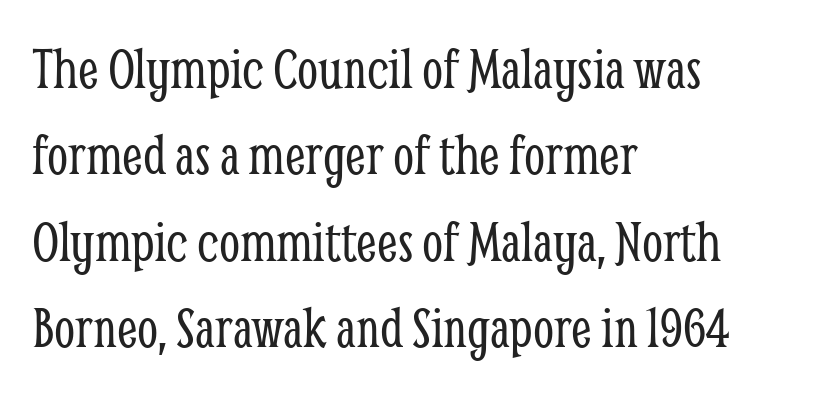
Posture: vertical. Counters stay open thanks to moderate or lighter strokes. Glyph-to-glyph distance matches everyday printed text. Honestly, the row spacing looks completely unremarkable.
